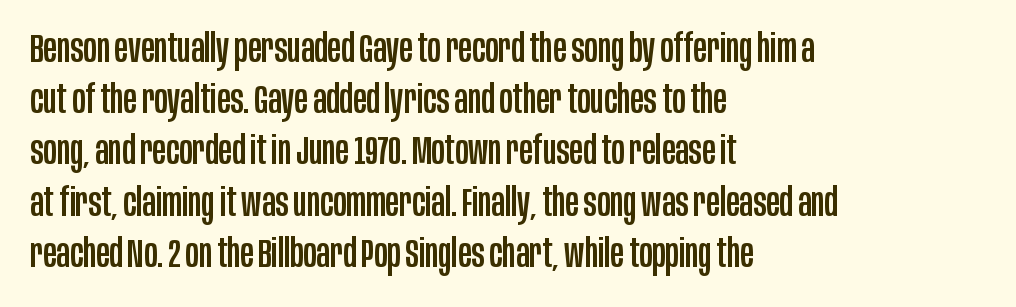
Where is the straight margin? On the left. The zone under the glyphs is completely vacant. Evenly set lines give the paragraph a standard silhouette. The letters advance in unequal steps, a hallmark of proportional type.
